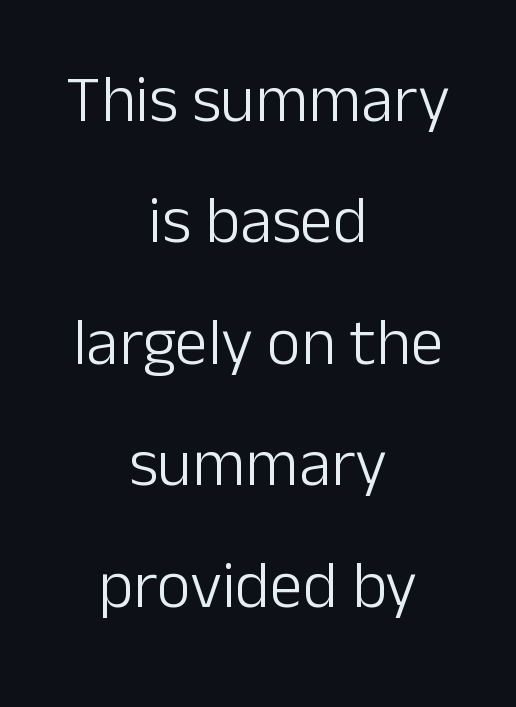
{"serif": "no", "italic": "no", "bold": "no", "weight": "light", "width": "normal", "stroke_contrast": "low", "x_height": "medium", "monospaced": "no", "underline": "no", "align": "center", "line_spacing_ratio": 1.84, "letter_spacing": "normal", "letter_spacing_em": 0.0, "glyph_px": 66}
